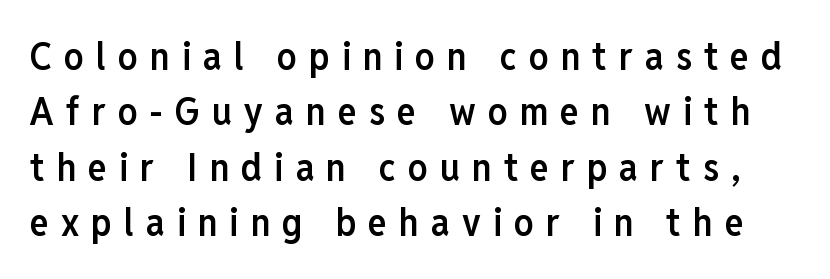
These lines were composed using upright roman letters. The passage shown stacks its lines at a standard gap. Observe the absence of serifs on each vertical stroke in this sample. This rendering features lettering with no underline.
